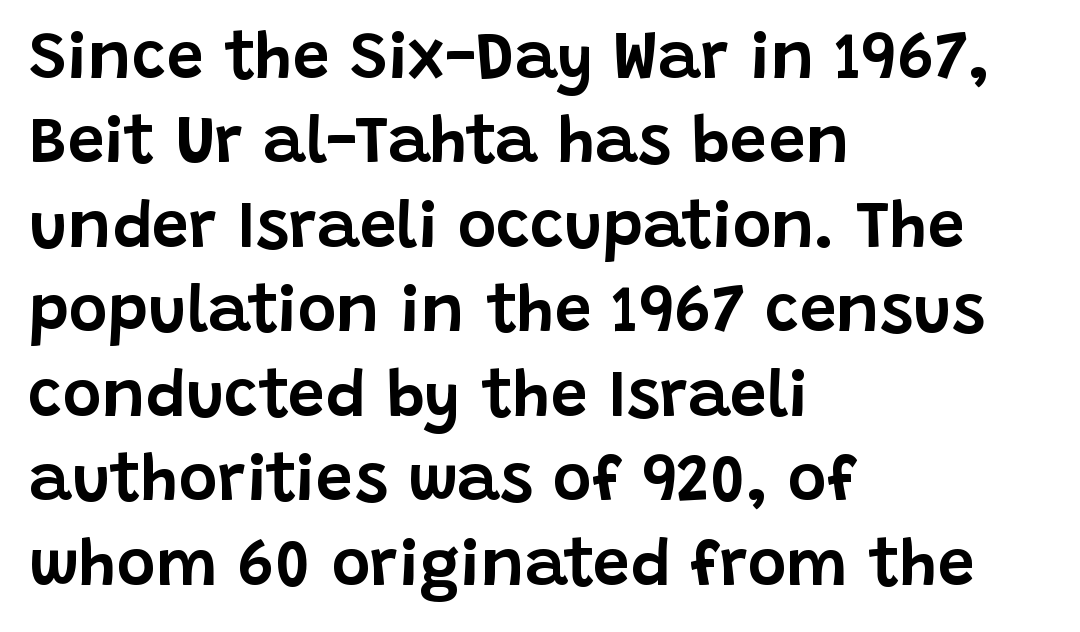
{"serif": "no", "italic": "no", "width": "normal", "stroke_contrast": "low", "x_height": "large", "monospaced": "no", "underline": "no", "align": "left", "line_spacing": "normal", "line_spacing_ratio": 1.28, "letter_spacing": "normal", "letter_spacing_em": 0.0, "glyph_px": 66}
